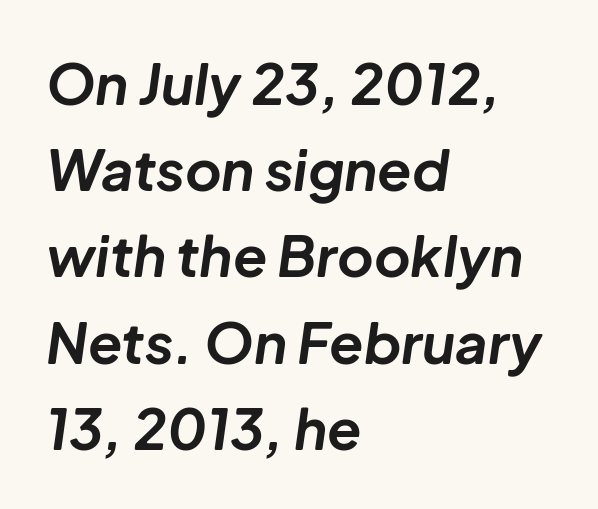
Q: Is the text bold? A: Yes.
Q: Is the text italic (slanted)? A: Yes, it leans right by about 8 degrees.
Q: Is the text underlined? A: No.
Q: How is the paragraph aligned? A: Left-aligned.
Q: Is the spacing between letters normal or unusually wide? A: Normal.
Q: Is the spacing between lines tight, normal or loose? A: Normal.
Q: Width (condensed, normal, or wide)? A: Normal.
Q: Stroke contrast? A: Low.
Q: x-height? A: Medium.
Q: Monospaced? A: No.
